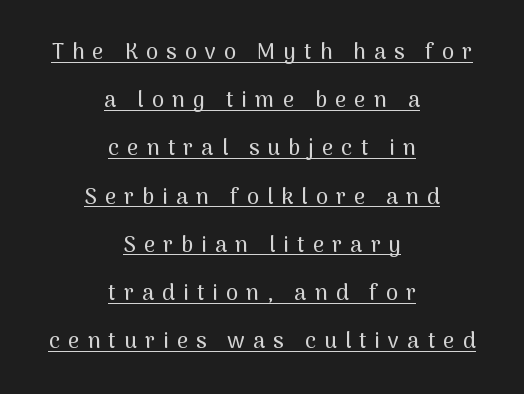
{"italic": "no", "underline": "yes", "align": "center", "line_spacing": "loose", "line_spacing_ratio": 2.19, "letter_spacing": "wide", "letter_spacing_em": 0.37, "glyph_px": 22}
